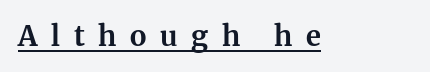
{"serif": "yes", "italic": "no", "bold": "yes", "weight": "bold", "width": "normal", "stroke_contrast": "medium", "x_height": "medium", "monospaced": "no", "underline": "yes", "letter_spacing": "wide", "letter_spacing_em": 0.49, "glyph_px": 28}
